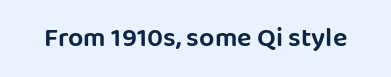
Q: Is the text italic (slanted)? A: No, it is upright.
Q: Is the text underlined? A: No.
Q: Is the spacing between letters normal or unusually wide? A: Normal.
